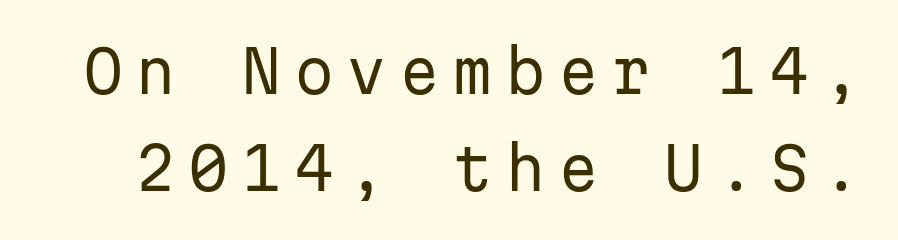
The image shows 58 px regular-weight sans-serif type, upright, monospaced; set normal line spacing (1.68x), unusually wide letter spacing (+0.21 em), not underlined; low stroke contrast and a medium x-height.
